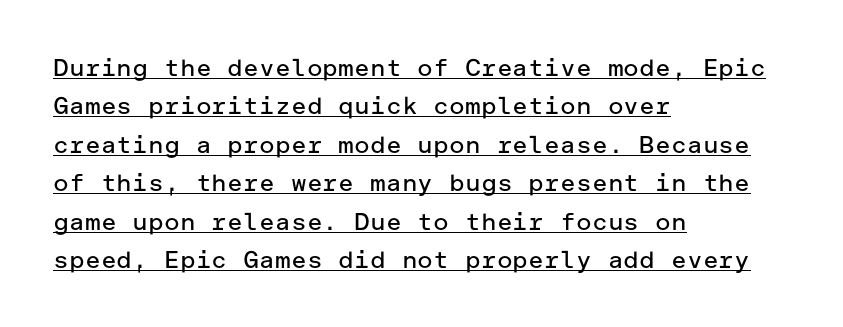
In CSS terms this would be text-align: left. You could call the tracking neutral — neither tight nor loose. Somebody hit Ctrl+U on this one — the words are underlined. Italic: no, the glyphs are upright roman.
